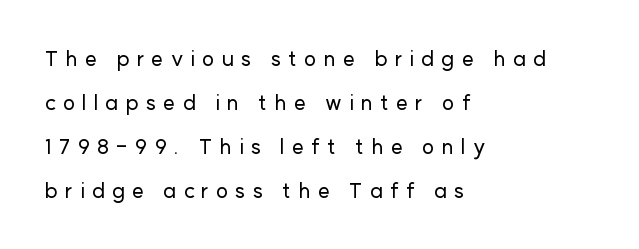
Successive baselines arrive slowly, with a big drop between each. Do the letters lean? They stand straight. Look at the tracking — it's clearly loosened, letters drifting apart. The zone under the glyphs is completely vacant. The paragraph has a hard left edge and a soft right edge.
